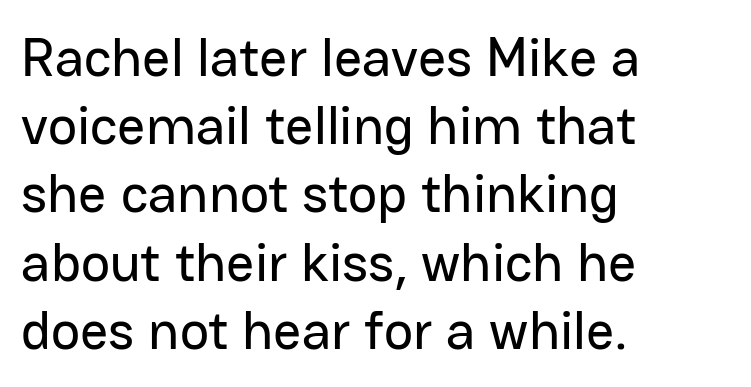
{"serif": "no", "italic": "no", "width": "normal", "stroke_contrast": "low", "x_height": "medium", "monospaced": "no", "underline": "no", "align": "left", "line_spacing_ratio": 1.24, "letter_spacing": "normal", "letter_spacing_em": 0.0, "glyph_px": 55}
